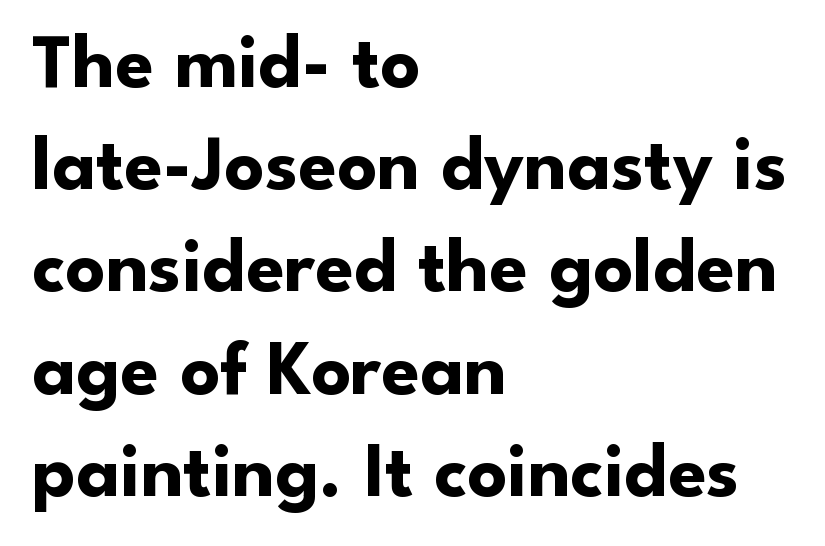
{"serif": "no", "italic": "no", "bold": "yes", "weight": "bold", "width": "normal", "stroke_contrast": "low", "x_height": "small", "monospaced": "no", "underline": "no", "align": "left", "line_spacing": "normal", "line_spacing_ratio": 1.31, "letter_spacing": "normal", "letter_spacing_em": 0.0, "glyph_px": 78}
